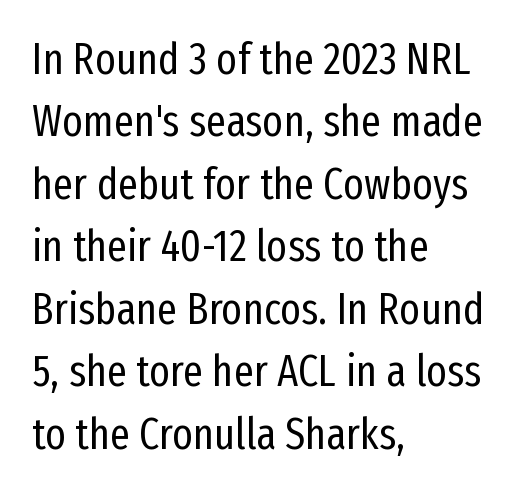
{"serif": "no", "italic": "no", "bold": "no", "weight": "regular", "width": "condensed", "stroke_contrast": "low", "x_height": "medium", "monospaced": "no", "underline": "no", "align": "left", "line_spacing": "normal", "line_spacing_ratio": 1.42, "letter_spacing": "normal", "letter_spacing_em": 0.0, "glyph_px": 44}
